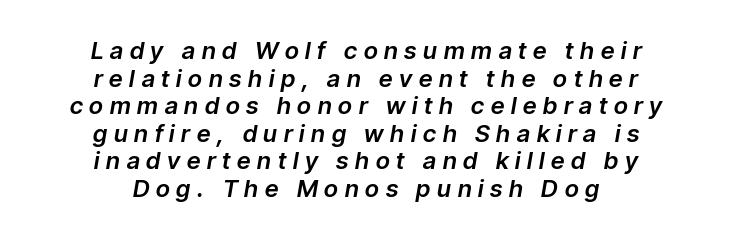
The image shows 24 px text type, italic (leaning right); set centered, tight line spacing (1.15x), unusually wide letter spacing (+0.28 em), not underlined.
